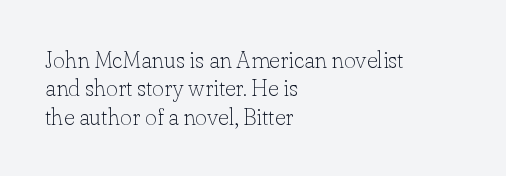
{"italic": "no", "bold": "no", "underline": "no", "align": "left", "line_spacing_ratio": 1.23, "letter_spacing": "normal", "letter_spacing_em": 0.0, "glyph_px": 23}
